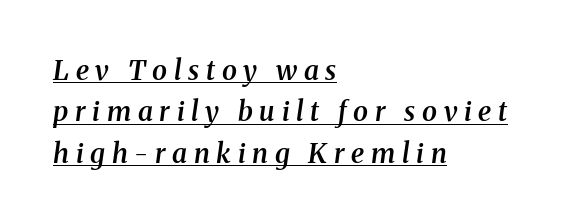
Would a proofreader flag this as italicized? Yes. You could only call the tracking loose — the letters float apart. The glyphs are accompanied by a horizontal stroke just below them. What weight is shown? A semibold, between regular and bold. A normal amount of white space separates one row of letters from the next.
